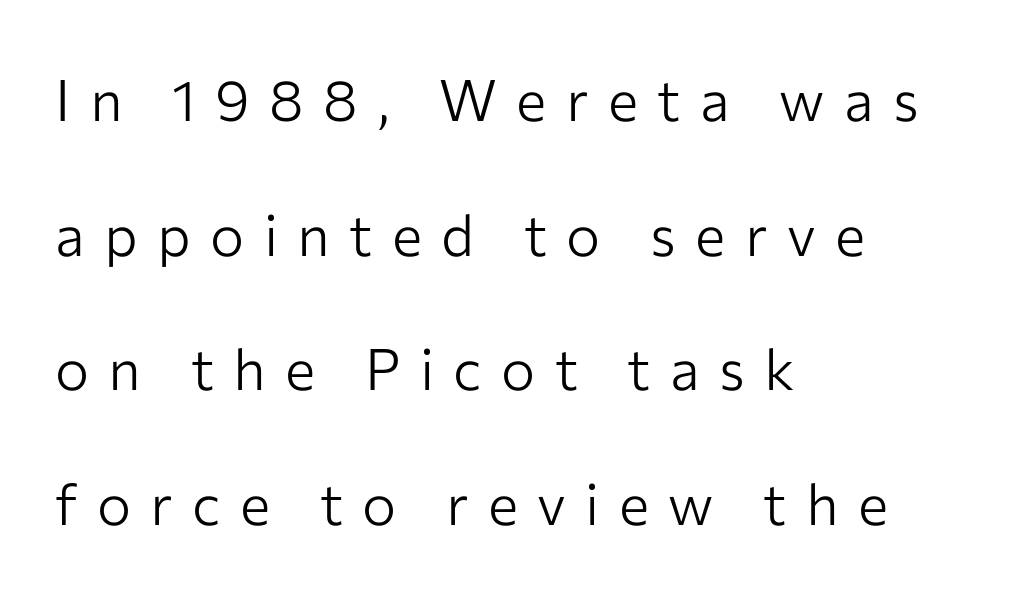
Do the characters align in a grid? No, the font is proportional. Italic: no, the glyphs are upright roman. Compared with a centered layout, this one pins lines to the left instead. This sample trades compactness for vertical openness between lines.
